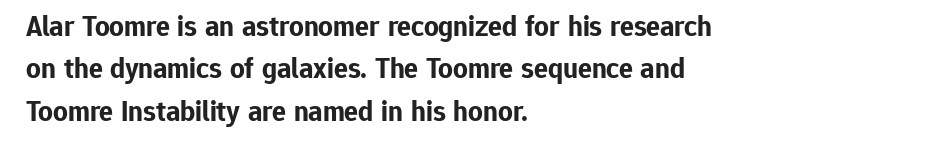
Q: Is the text bold? A: Yes.
Q: Is the text italic (slanted)? A: No, it is upright.
Q: Is the typeface a serif or a sans-serif typeface? A: Sans-serif.
Q: Is the text underlined? A: No.
Q: How is the paragraph aligned? A: Left-aligned.
Q: Is the spacing between letters normal or unusually wide? A: Normal.
Q: Is the spacing between lines tight, normal or loose? A: Normal.
Q: Width (condensed, normal, or wide)? A: Normal.
Q: Stroke contrast? A: Low.
Q: x-height? A: Medium.
Q: Monospaced? A: No.
